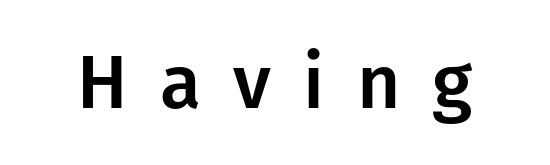
Ascenders rise straight up at ninety degrees. The typeface chosen for these lines omits serifs. Each row of text sits above clean, open space. A typesetter would call this proportional, since set widths differ per character.
